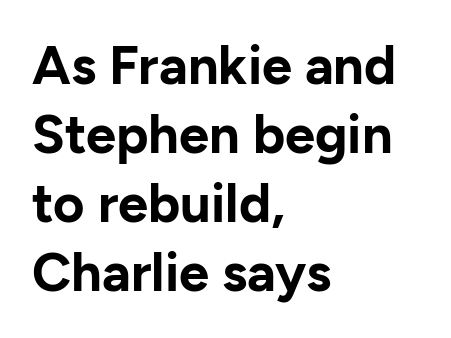
The image shows 54 px bold sans-serif type, upright; set left-aligned, normal line spacing (1.28x), normal letter spacing, not underlined; low stroke contrast and a medium x-height.
